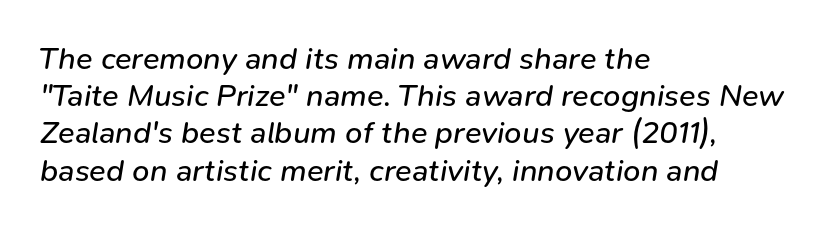
Q: Is the text bold? A: No.
Q: Is the text italic (slanted)? A: Yes, it leans right by about 9 degrees.
Q: Is the text underlined? A: No.
Q: How is the paragraph aligned? A: Left-aligned.
Q: Is the spacing between letters normal or unusually wide? A: Normal.
Q: Width (condensed, normal, or wide)? A: Normal.
Q: Stroke contrast? A: Low.
Q: x-height? A: Medium.
Q: Monospaced? A: No.
